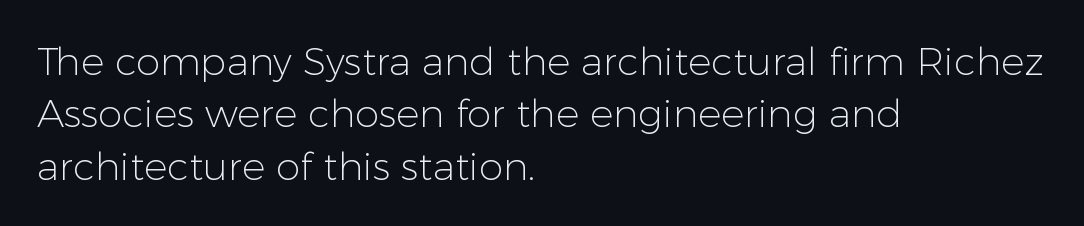
Does extra space separate the letters? No, they use regular spacing. A typesetter would mark this as roman, not italic. The line-height multiplier appears to be the usual default. This rendering features lettering with no underline.
